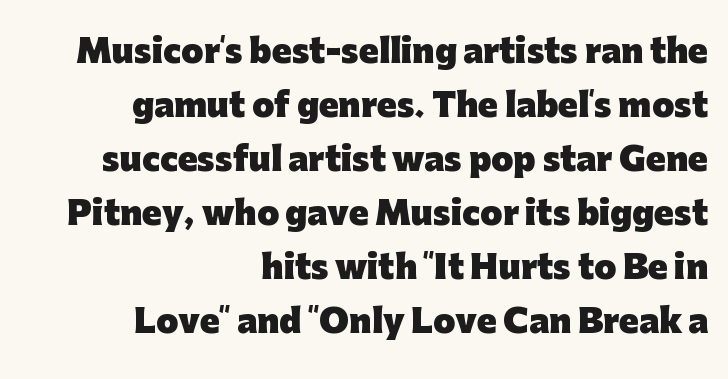
Q: Is the text bold? A: Yes.
Q: Is the text italic (slanted)? A: No, it is upright.
Q: Is the typeface a serif or a sans-serif typeface? A: Sans-serif.
Q: Is the text underlined? A: No.
Q: How is the paragraph aligned? A: Right-aligned.
Q: Is the spacing between letters normal or unusually wide? A: Normal.
Q: Is the spacing between lines tight, normal or loose? A: Normal.
Q: Width (condensed, normal, or wide)? A: Normal.
Q: Stroke contrast? A: Low.
Q: x-height? A: Medium.
Q: Monospaced? A: No.
